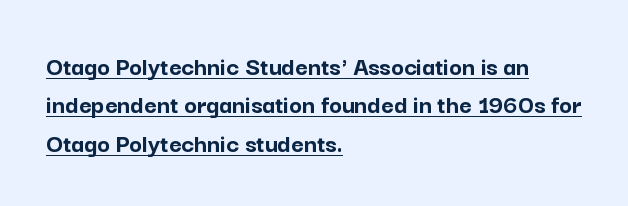
{"italic": "no", "bold": "yes", "underline": "yes", "align": "left", "line_spacing": "normal", "line_spacing_ratio": 1.42, "letter_spacing": "normal", "letter_spacing_em": 0.0, "glyph_px": 27}
